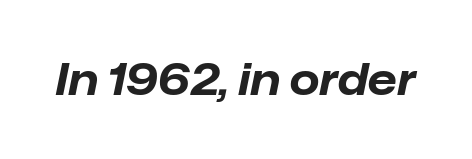
Here the designer chose a conventional face with non-uniform glyph widths. Students, note that the glyphs here touch the page at normal intervals. If you drew a line through each stem, it would be angled. This is heavy type, rendered in bold.
